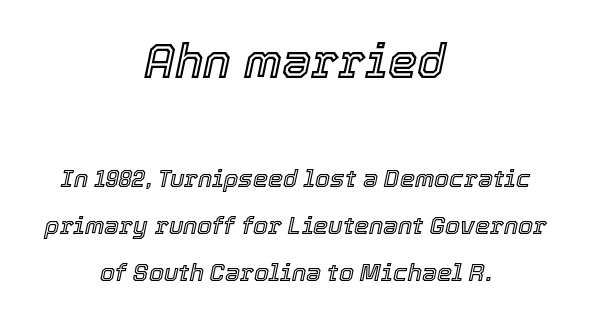
Check the space under the baseline: it is left empty. Here the designer chose a conventional face with non-uniform glyph widths. Students, observe: this is what heavily led, spacious text looks like. Bigger letters appear in the top chunk; the bottom chunk is reduced. Letter spacing: default. The passage shown leans; its letterforms are oblique.
